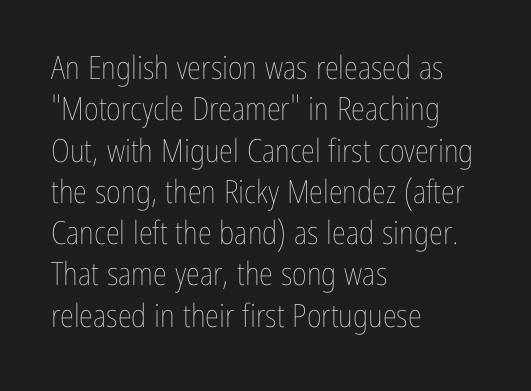
{"italic": "no", "bold": "no", "weight": "thin", "width": "condensed", "stroke_contrast": "low", "x_height": "medium", "monospaced": "no", "underline": "no", "align": "left", "line_spacing": "normal", "line_spacing_ratio": 1.29, "letter_spacing": "normal", "letter_spacing_em": 0.0, "glyph_px": 32}
